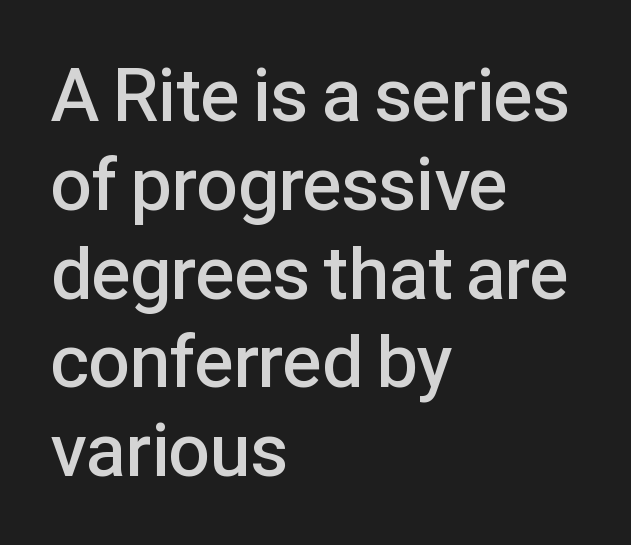
Q: Is the text bold? A: Semi-bold.
Q: Is the text italic (slanted)? A: No, it is upright.
Q: Is the typeface a serif or a sans-serif typeface? A: Sans-serif.
Q: Is the text underlined? A: No.
Q: How is the paragraph aligned? A: Left-aligned.
Q: Is the spacing between letters normal or unusually wide? A: Normal.
Q: Width (condensed, normal, or wide)? A: Normal.
Q: Stroke contrast? A: Low.
Q: x-height? A: Medium.
Q: Monospaced? A: No.
